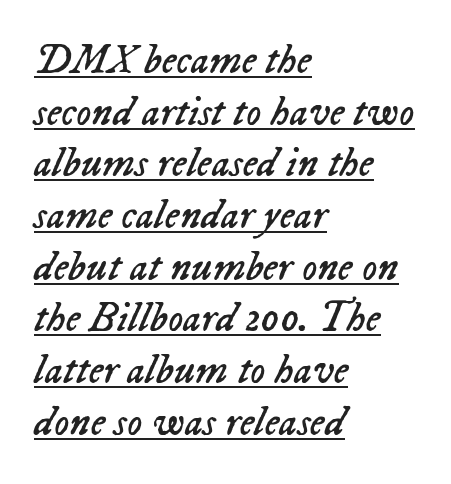
Q: Is the text bold? A: No.
Q: Is the text italic (slanted)? A: Yes, it leans right by about 23 degrees.
Q: Is the text underlined? A: Yes.
Q: How is the paragraph aligned? A: Left-aligned.
Q: Is the spacing between letters normal or unusually wide? A: Normal.
Q: Width (condensed, normal, or wide)? A: Normal.
Q: Stroke contrast? A: Low.
Q: x-height? A: Medium.
Q: Monospaced? A: No.
